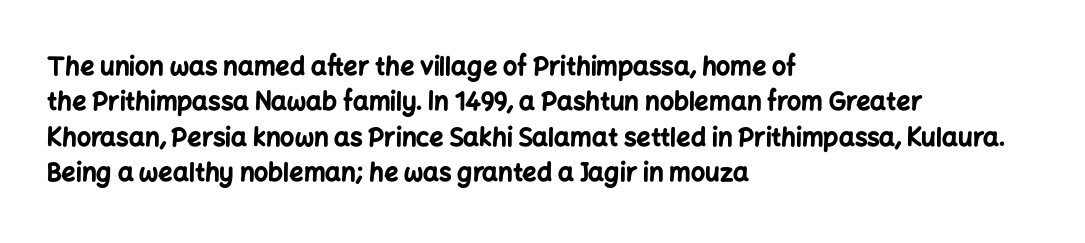
The strokes are fattened all the way to bold. Does the copy run flush right? No — it runs flush left. The face used here is rendered with its standard letterfit. Does the leading feel generous? No, just average. The typography opts for an upright posture over an oblique one.
